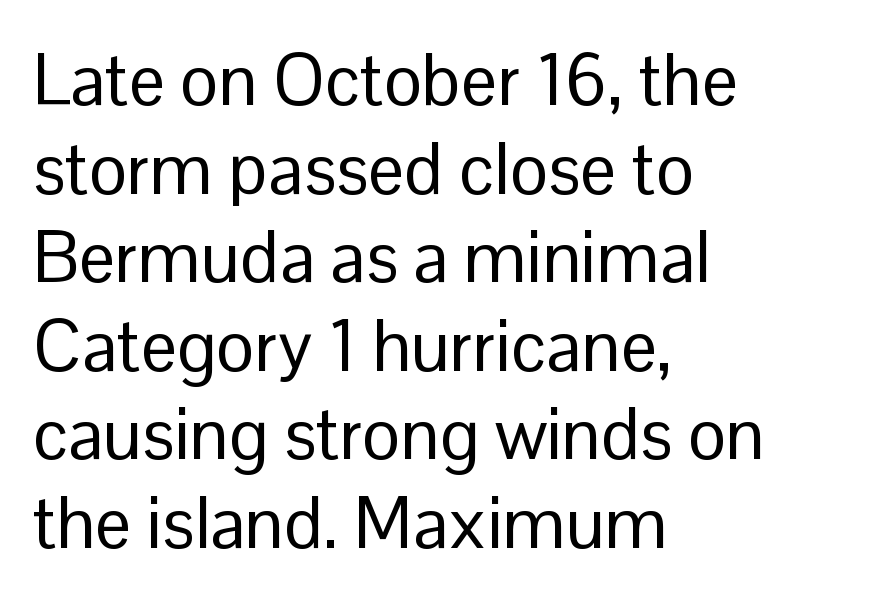
Q: Is the text bold? A: No.
Q: Is the text italic (slanted)? A: No, it is upright.
Q: Is the typeface a serif or a sans-serif typeface? A: Sans-serif.
Q: Is the text underlined? A: No.
Q: How is the paragraph aligned? A: Left-aligned.
Q: Is the spacing between letters normal or unusually wide? A: Normal.
Q: Width (condensed, normal, or wide)? A: Normal.
Q: Stroke contrast? A: Low.
Q: x-height? A: Medium.
Q: Monospaced? A: No.
